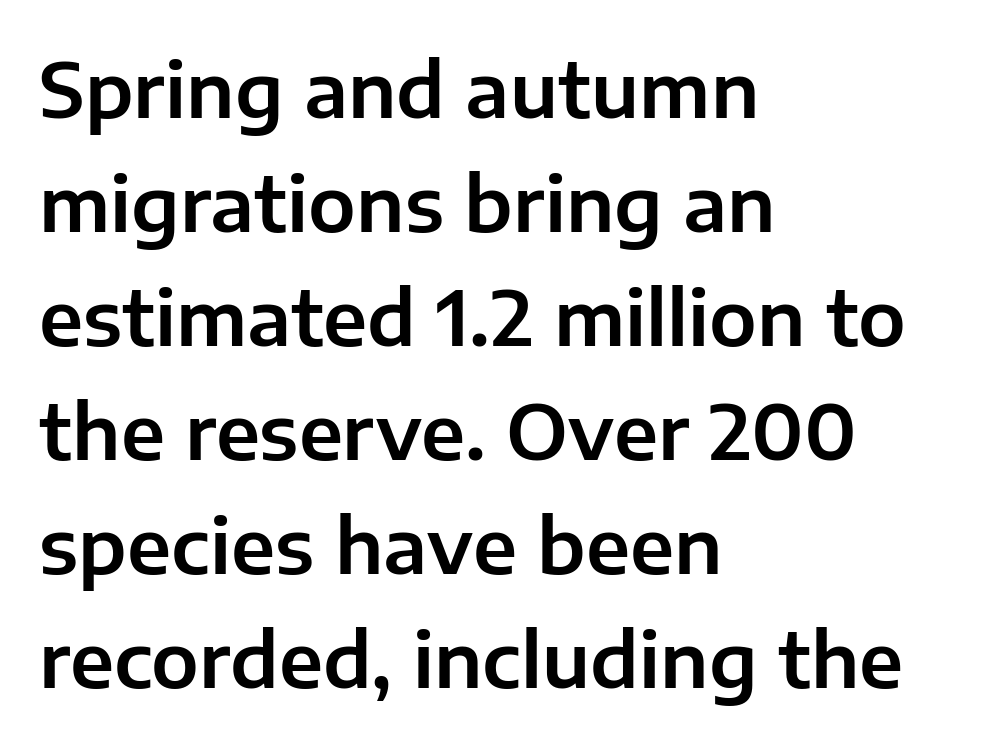
The image shows 76 px sans-serif type, upright; set left-aligned, normal line spacing (1.5x), normal letter spacing, not underlined; low stroke contrast and a medium x-height.
